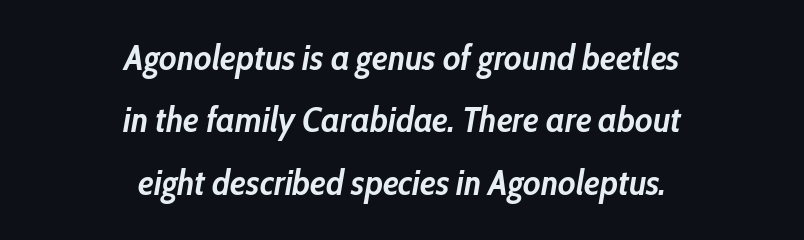
Q: Is the text bold? A: Yes.
Q: Is the text italic (slanted)? A: Yes, it leans right by about 10 degrees.
Q: Is the text underlined? A: No.
Q: How is the paragraph aligned? A: Centered.
Q: Is the spacing between letters normal or unusually wide? A: Normal.
Q: Width (condensed, normal, or wide)? A: Condensed.
Q: Stroke contrast? A: Low.
Q: x-height? A: Medium.
Q: Monospaced? A: No.
